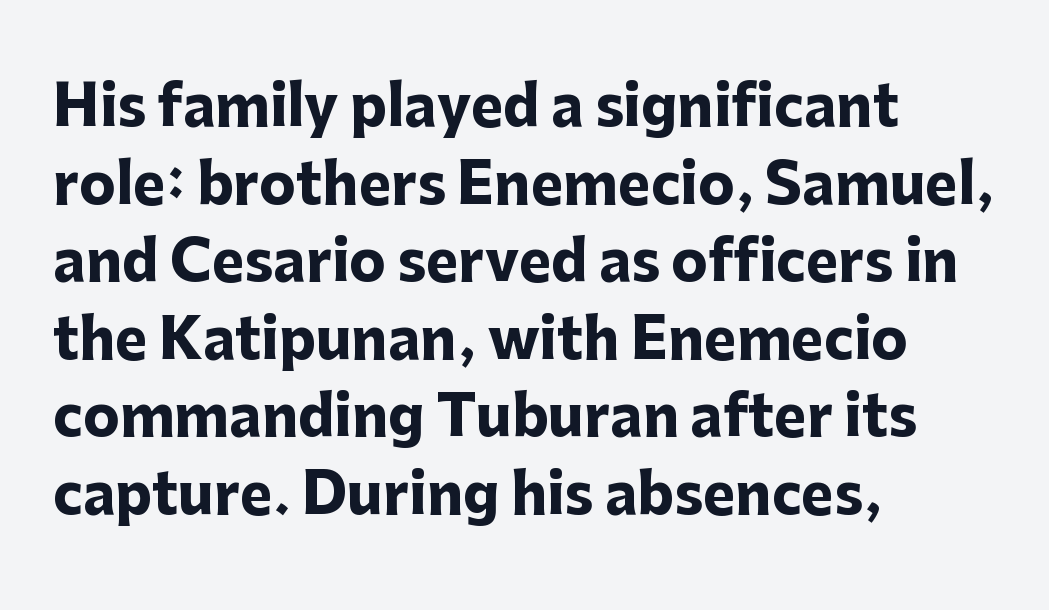
Here the glyphs are tracked normally, forming tight word shapes. Tall strokes in this sample are plumb rather than angled. You could not count columns in this text — the font is proportionally spaced. Typesetter's note: full bold, strokes at maximum text heaviness. In terms of leading, this rendering sits right in the middle.
